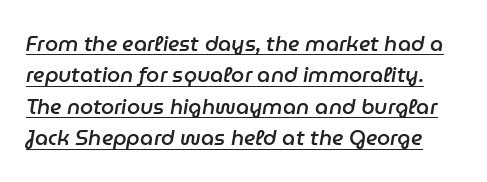
Whoever set this chose a conventional vertical rhythm. Check the space under the baseline: a stroke is drawn there. Each word holds together tightly as a unit, with standard inter-letter gaps. A fair bit of extra ink — the face is semibold, not bold.
